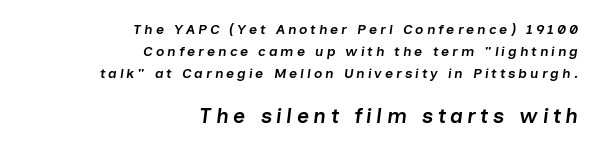
Q: Is the text bold? A: Semi-bold.
Q: Is the text italic (slanted)? A: Yes, it leans right by about 7 degrees.
Q: Is the text underlined? A: No.
Q: How is the paragraph aligned? A: Right-aligned.
Q: Is the spacing between letters normal or unusually wide? A: Unusually wide.
Q: Is the spacing between lines tight, normal or loose? A: Normal.
Q: Which block of text is set in a larger size, the first (top) or the second (bottom)? A: The second (bottom) one.
